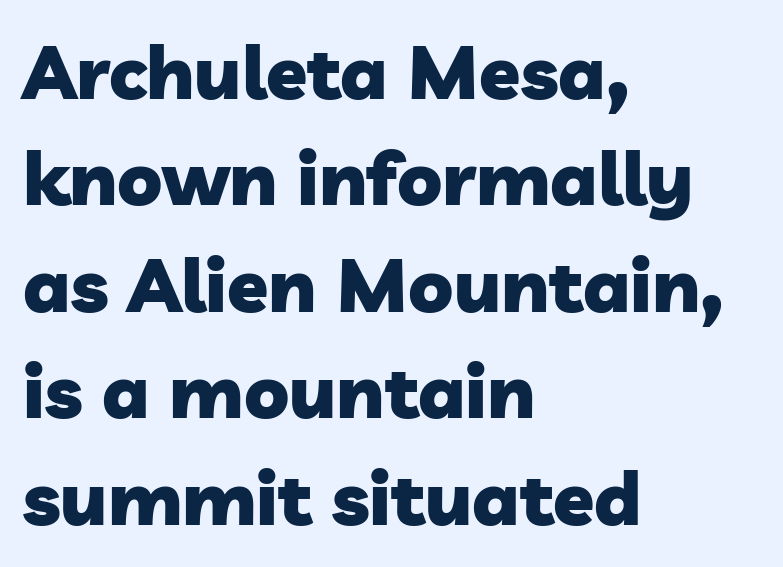
The passage shown is typed in a proportional face where columns would drift. Each glyph is drawn with heavy, bold strokes. The font family rendered here belongs to the sans-serif group. Students, observe: this is what conventionally led text looks like. The space beneath each line is pristine and unruled.
